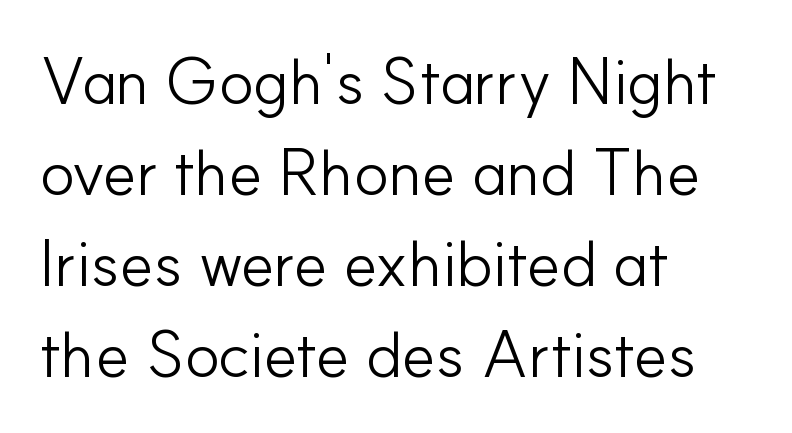
Looks like regular typesetting: each glyph gets only the width it needs. The letters stand straight up with perfectly vertical stems. Anything drawn beneath the words? Only blank space. Reading down the column, the eye jumps a familiar distance to each next line.
